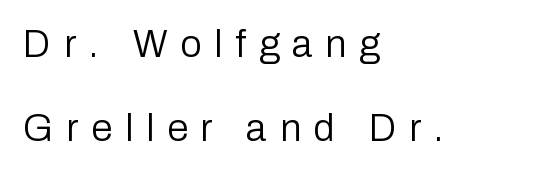
The image shows 38 px regular-weight sans-serif type, upright; set left-aligned, loose line spacing (2.2x), unusually wide letter spacing (+0.34 em), not underlined; low stroke contrast and a medium x-height.
